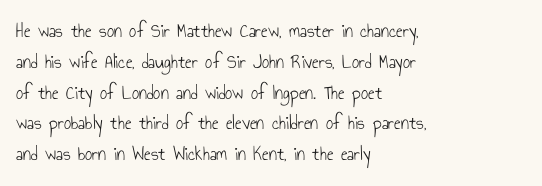
The image shows 20 px text type, upright; set left-aligned, normal line spacing (1.54x), normal letter spacing, not underlined.
